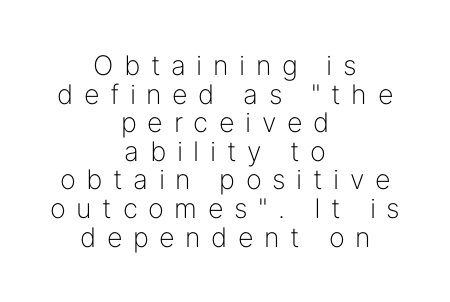
Q: Is the text bold? A: No.
Q: Is the text italic (slanted)? A: No, it is upright.
Q: Is the text underlined? A: No.
Q: How is the paragraph aligned? A: Centered.
Q: Is the spacing between letters normal or unusually wide? A: Unusually wide.
Q: Is the spacing between lines tight, normal or loose? A: Tight.
